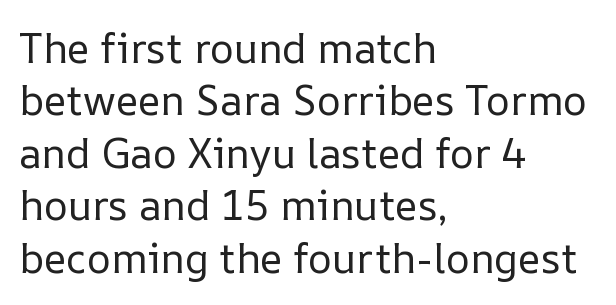
Q: Is the text bold? A: No.
Q: Is the text italic (slanted)? A: No, it is upright.
Q: Is the text underlined? A: No.
Q: How is the paragraph aligned? A: Left-aligned.
Q: Is the spacing between letters normal or unusually wide? A: Normal.
Q: Is the spacing between lines tight, normal or loose? A: Normal.
Q: Width (condensed, normal, or wide)? A: Normal.
Q: Stroke contrast? A: Low.
Q: x-height? A: Medium.
Q: Monospaced? A: No.
